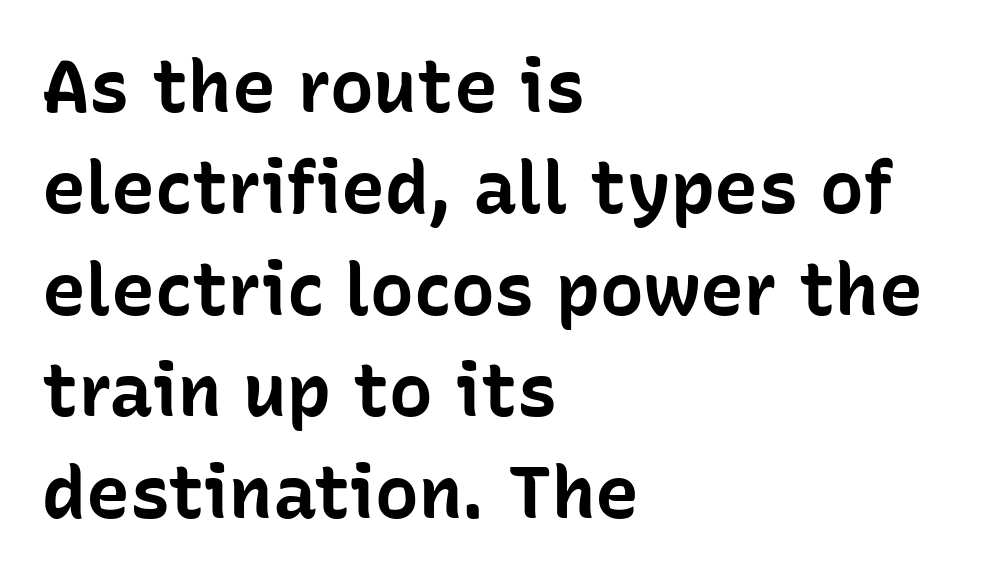
These lines are set flush left with a ragged right edge. Characters remain perfectly vertical along every line. Compared with typical paragraphs, the rows here are spaced about the same. I'd describe the lettering as bold — thick and assertive. Tracking here is standard; glyphs follow each other at the usual distance. The gap between lines stays unmarked.
